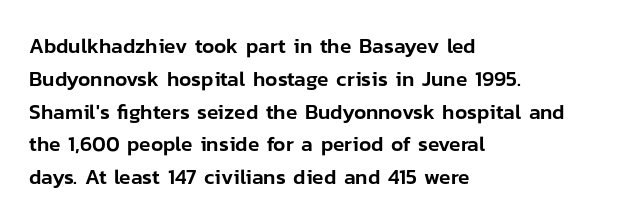
Q: Is the text italic (slanted)? A: No, it is upright.
Q: Is the text underlined? A: No.
Q: How is the paragraph aligned? A: Left-aligned.
Q: Is the spacing between letters normal or unusually wide? A: Normal.
Q: Is the spacing between lines tight, normal or loose? A: Normal.
